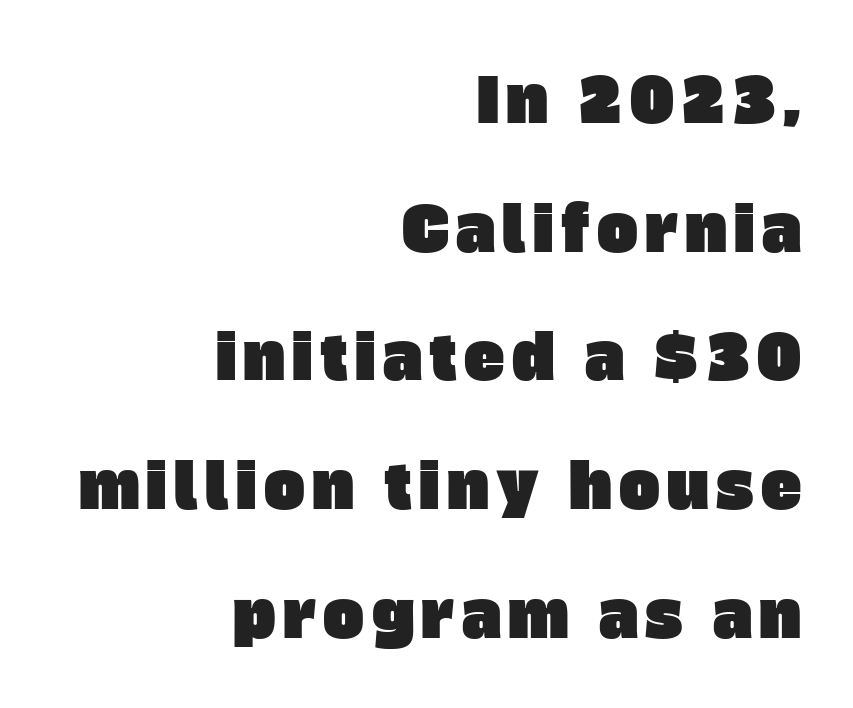
Check under the words: just untouched page. Character widths vary here, with narrow letters taking less room than wide ones. The lines in this sample share a right terminus and differ only in where they begin. These lines stand farther apart than default settings would place them. The designer went with a sans here, leaving each stem footless.
